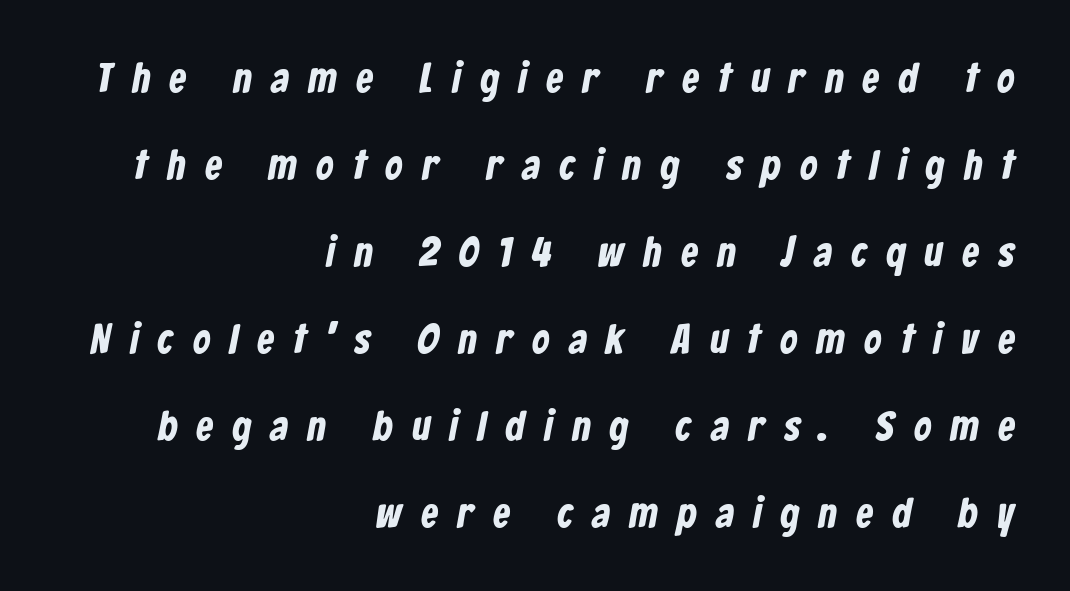
Q: Is the typeface a serif or a sans-serif typeface? A: Sans-serif.
Q: Is the text underlined? A: No.
Q: How is the paragraph aligned? A: Right-aligned.
Q: Is the spacing between letters normal or unusually wide? A: Unusually wide.
Q: Is the spacing between lines tight, normal or loose? A: Loose.
Q: Width (condensed, normal, or wide)? A: Condensed.
Q: Stroke contrast? A: Low.
Q: x-height? A: Medium.
Q: Monospaced? A: No.
